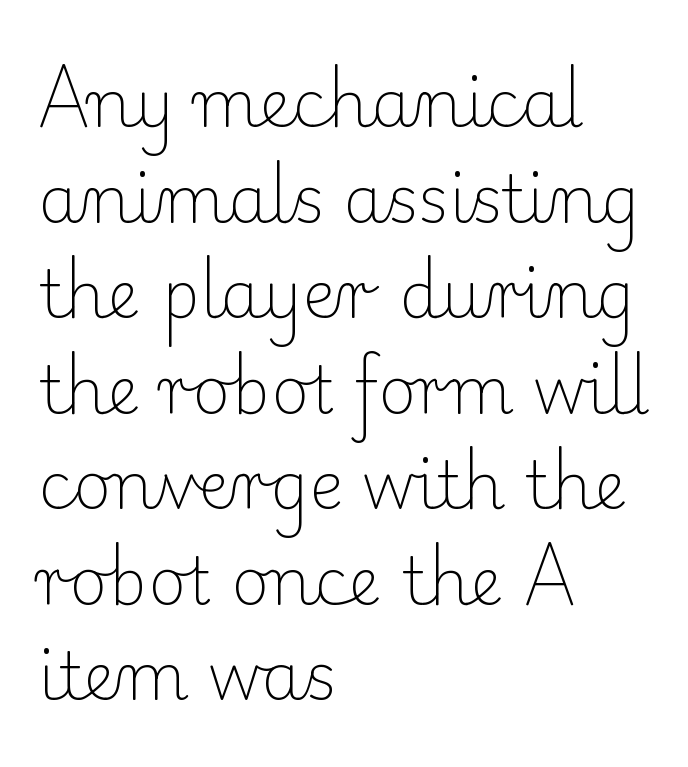
Q: Is the text bold? A: No.
Q: Is the text italic (slanted)? A: No, it is upright.
Q: Is the typeface a serif or a sans-serif typeface? A: Serif.
Q: Is the text underlined? A: No.
Q: How is the paragraph aligned? A: Left-aligned.
Q: Is the spacing between letters normal or unusually wide? A: Normal.
Q: Is the spacing between lines tight, normal or loose? A: Normal.
Q: Width (condensed, normal, or wide)? A: Normal.
Q: Stroke contrast? A: Low.
Q: x-height? A: Small.
Q: Monospaced? A: No.
